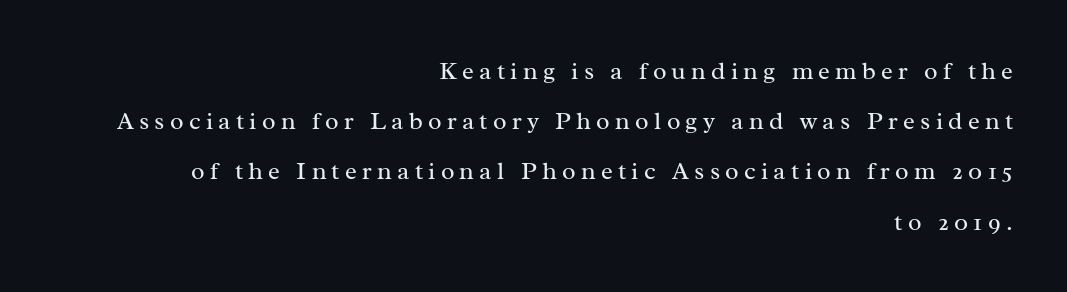
The image shows 25 px text type, upright; set right-aligned, loose line spacing (2.01x), unusually wide letter spacing (+0.21 em), not underlined.
